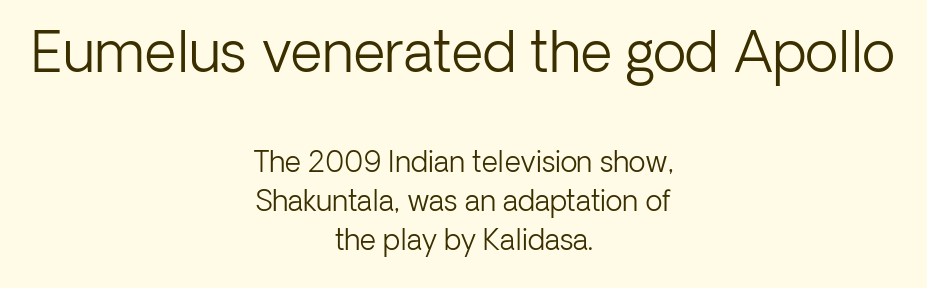
Is this a fixed-width face? No — the glyphs have proportional, varying widths. Underline: absent. Does the leading feel generous? No, just average. The letterforms sit at book weight or below. The letters stand straight up with perfectly vertical stems.
